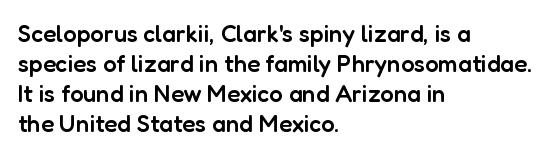
Unmarked baselines from the first word to the last. The leading is moderate, giving the passage an even texture. A bit beefed up — I'd call it semibold rather than bold. Horizontal alignment here is leftward, the default for most running prose. Style check: upright. Honestly, the letter spacing is just normal — you wouldn't notice it.
